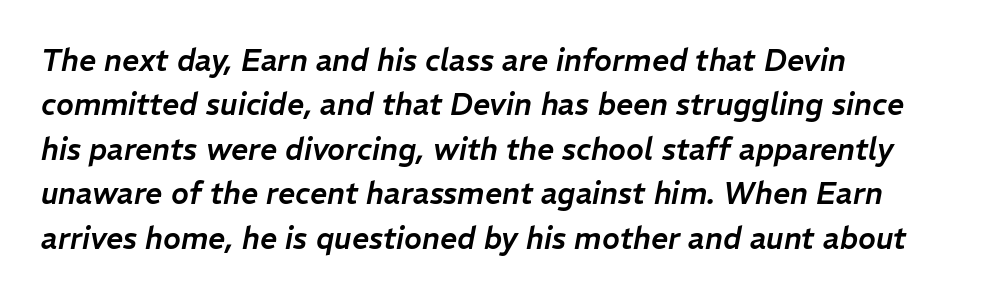
The face used here is proportionally spaced, like ordinary book or web type. Compared with a centered layout, this one pins lines to the left instead. A typesetter would call this zero additional tracking. Quick note: interline space is typical.
